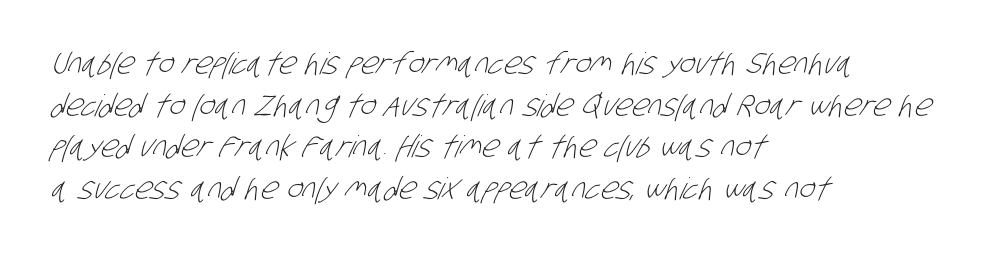
The strokes carry an ordinary text weight at most. The characters display no serif detailing; their extremities are plain. A typesetter would call this proportional, since set widths differ per character. The setting favours the left margin, as ordinary paragraphs usually do.
